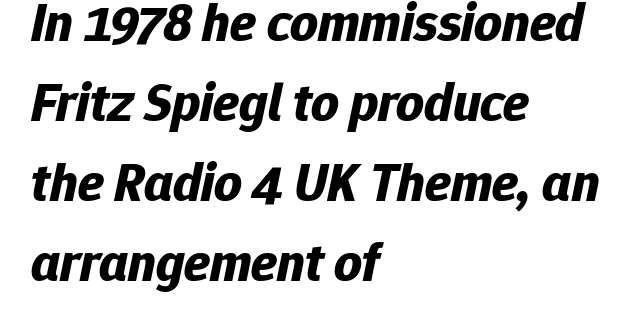
The image shows 54 px bold type, italic (leaning right); set left-aligned, normal line spacing (1.48x), normal letter spacing, not underlined; low stroke contrast and a medium x-height.
